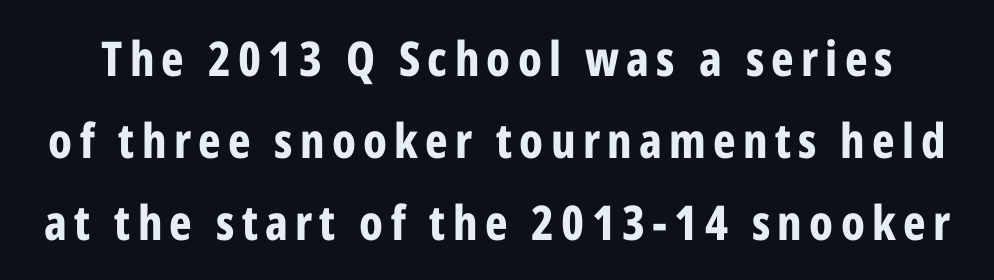
The string is rendered with underlining switched off. Notice how thick the strokes are: this is what a full bold looks like. Every character sits straight up, as roman type does. In terms of letterform style, serifs are entirely absent. Varying glyph widths throughout — classic text-font behaviour.
